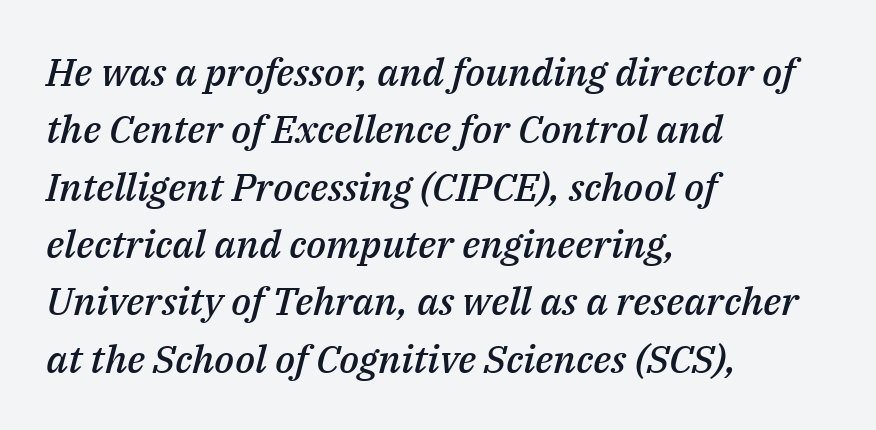
{"italic": "yes", "lean": "right", "slant_degrees": 14, "bold": "semi", "weight": "semibold", "width": "normal", "stroke_contrast": "medium", "x_height": "medium", "monospaced": "no", "underline": "no", "align": "left", "line_spacing": "normal", "line_spacing_ratio": 1.47, "letter_spacing": "normal", "letter_spacing_em": 0.0, "glyph_px": 39}
